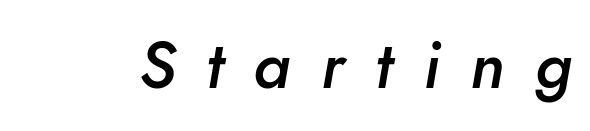
Q: Is the text bold? A: Semi-bold.
Q: Is the text italic (slanted)? A: Yes, it leans right by about 10 degrees.
Q: Is the text underlined? A: No.
Q: Is the spacing between letters normal or unusually wide? A: Unusually wide.
Q: Width (condensed, normal, or wide)? A: Normal.
Q: Stroke contrast? A: Low.
Q: x-height? A: Small.
Q: Monospaced? A: No.
